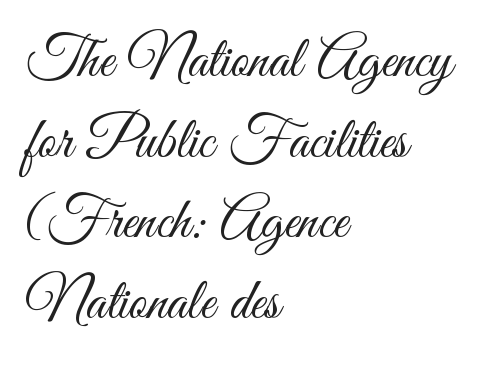
{"serif": "no", "bold": "no", "weight": "light", "width": "condensed", "stroke_contrast": "medium", "x_height": "small", "monospaced": "no", "underline": "no", "align": "left", "line_spacing": "normal", "line_spacing_ratio": 1.39, "letter_spacing": "normal", "letter_spacing_em": 0.0, "glyph_px": 58}
